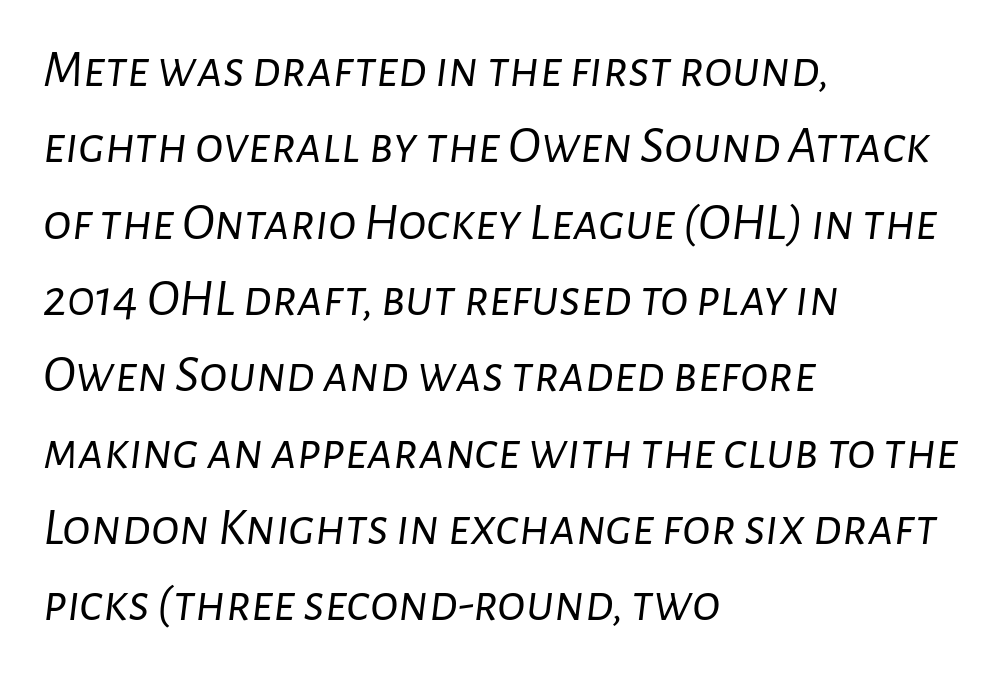
{"italic": "yes", "lean": "right", "slant_degrees": 7, "bold": "no", "weight": "light", "width": "normal", "stroke_contrast": "low", "x_height": "medium", "monospaced": "no", "underline": "no", "align": "left", "line_spacing": "normal", "line_spacing_ratio": 1.44, "letter_spacing": "normal", "letter_spacing_em": 0.0, "glyph_px": 53}
